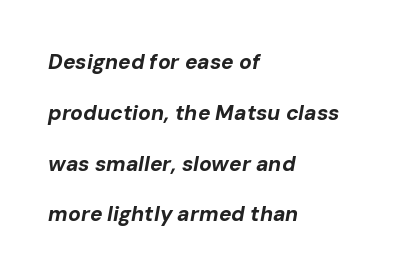
You'd pick this weight for a headline — it's a proper bold. Letter spacing: default. When letters slant like this, we call the style italic. The paragraph shown leans on its left margin.
